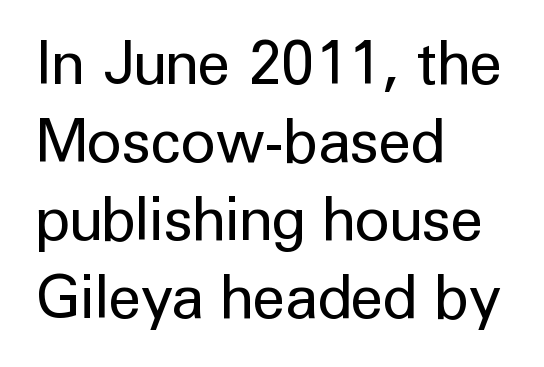
Q: Is the text bold? A: No.
Q: Is the text italic (slanted)? A: No, it is upright.
Q: Is the typeface a serif or a sans-serif typeface? A: Sans-serif.
Q: Is the text underlined? A: No.
Q: How is the paragraph aligned? A: Left-aligned.
Q: Is the spacing between letters normal or unusually wide? A: Normal.
Q: Is the spacing between lines tight, normal or loose? A: Normal.
Q: Width (condensed, normal, or wide)? A: Normal.
Q: Stroke contrast? A: Low.
Q: x-height? A: Medium.
Q: Monospaced? A: No.
